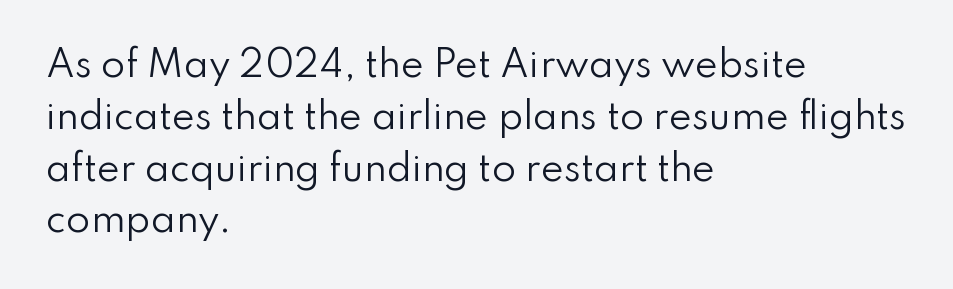
Q: Is the text bold? A: No.
Q: Is the text italic (slanted)? A: No, it is upright.
Q: Is the typeface a serif or a sans-serif typeface? A: Sans-serif.
Q: Is the text underlined? A: No.
Q: How is the paragraph aligned? A: Left-aligned.
Q: Is the spacing between letters normal or unusually wide? A: Normal.
Q: Is the spacing between lines tight, normal or loose? A: Normal.
Q: Width (condensed, normal, or wide)? A: Normal.
Q: Stroke contrast? A: Low.
Q: x-height? A: Small.
Q: Monospaced? A: No.
